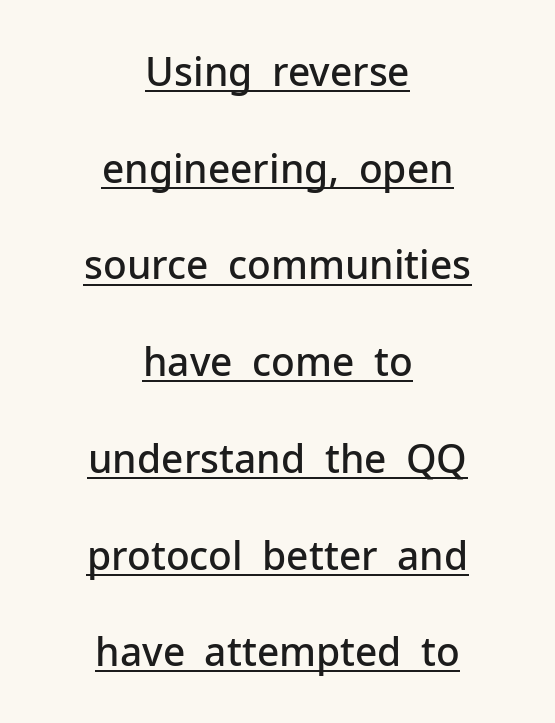
Q: Is the text bold? A: Semi-bold.
Q: Is the text italic (slanted)? A: No, it is upright.
Q: Is the typeface a serif or a sans-serif typeface? A: Sans-serif.
Q: Is the text underlined? A: Yes.
Q: How is the paragraph aligned? A: Centered.
Q: Is the spacing between letters normal or unusually wide? A: Normal.
Q: Is the spacing between lines tight, normal or loose? A: Loose.
Q: Width (condensed, normal, or wide)? A: Normal.
Q: Stroke contrast? A: Low.
Q: x-height? A: Medium.
Q: Monospaced? A: No.
